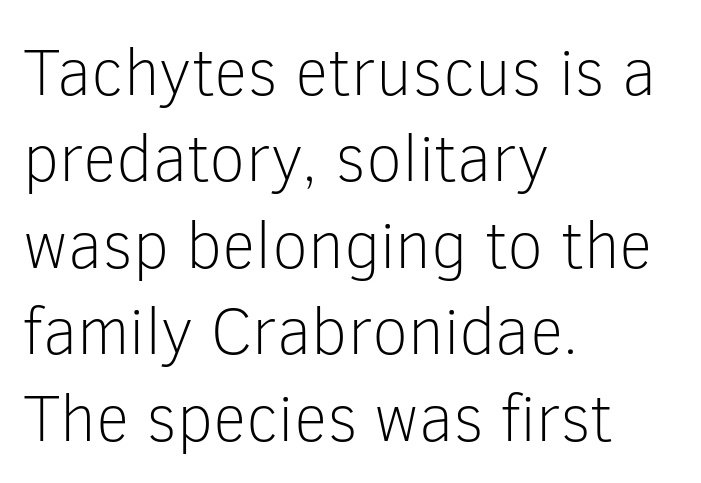
The image shows 66 px light sans-serif type, upright; set left-aligned, normal line spacing (1.31x), normal letter spacing, not underlined; low stroke contrast and a medium x-height.
